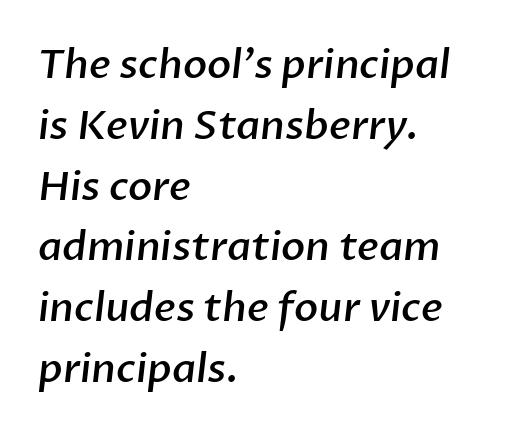
{"serif": "no", "bold": "semi", "weight": "semibold", "width": "normal", "stroke_contrast": "low", "x_height": "medium", "monospaced": "no", "underline": "no", "align": "left", "line_spacing": "normal", "line_spacing_ratio": 1.52, "letter_spacing": "normal", "letter_spacing_em": 0.0, "glyph_px": 40}
